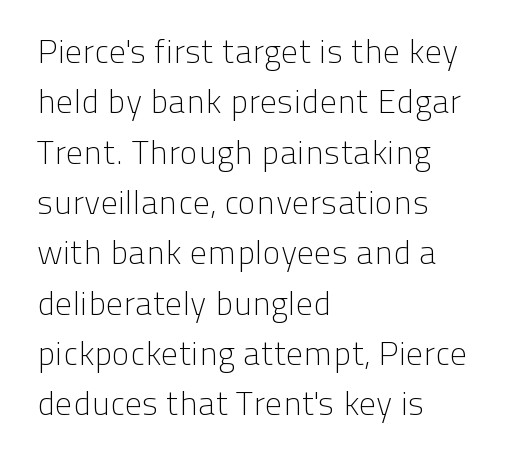
{"serif": "no", "italic": "no", "bold": "no", "weight": "light", "width": "normal", "stroke_contrast": "low", "x_height": "medium", "monospaced": "no", "underline": "no", "align": "left", "line_spacing": "normal", "line_spacing_ratio": 1.48, "letter_spacing": "normal", "letter_spacing_em": 0.0, "glyph_px": 34}
